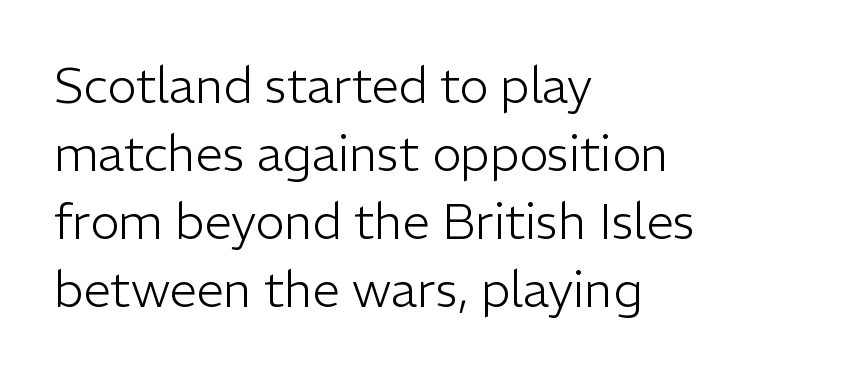
{"serif": "no", "italic": "no", "bold": "no", "weight": "light", "width": "normal", "stroke_contrast": "low", "x_height": "medium", "monospaced": "no", "underline": "no", "align": "left", "line_spacing": "normal", "line_spacing_ratio": 1.39, "letter_spacing": "normal", "letter_spacing_em": 0.0, "glyph_px": 49}
